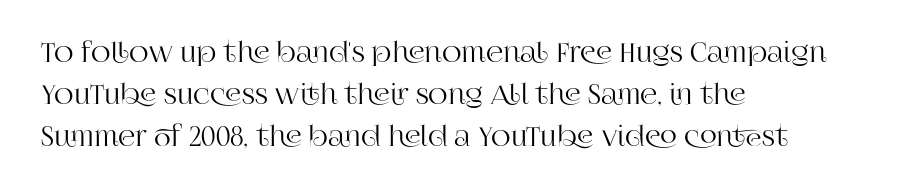
Quick note: underline off. The typesetter chose a ragged-right arrangement here. Posture: straight, roman, zero tilt. Leading: standard. Words appear dense and cohesive because spacing is normal.
